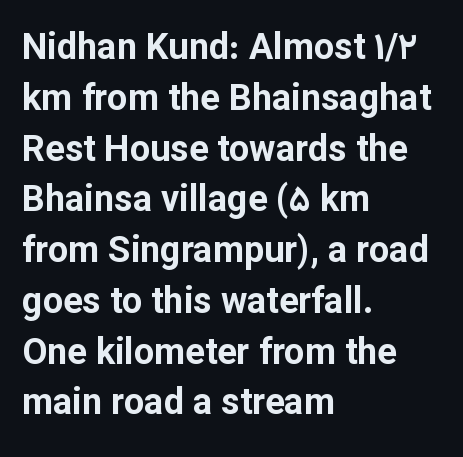
{"serif": "no", "italic": "no", "bold": "yes", "weight": "bold", "width": "normal", "stroke_contrast": "low", "x_height": "medium", "monospaced": "no", "underline": "no", "align": "left", "line_spacing": "normal", "line_spacing_ratio": 1.41, "letter_spacing": "normal", "letter_spacing_em": 0.0, "glyph_px": 36}
